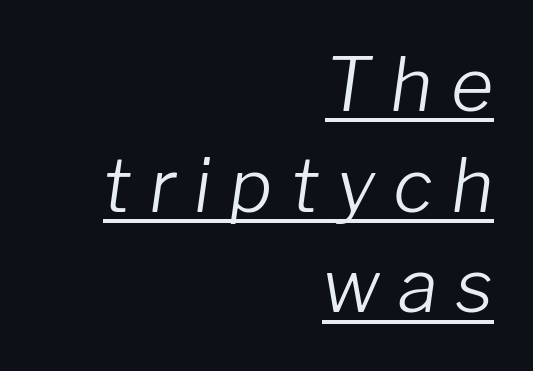
{"italic": "yes", "lean": "right", "slant_degrees": 8, "bold": "no", "weight": "light", "width": "normal", "stroke_contrast": "low", "x_height": "medium", "monospaced": "no", "underline": "yes", "align": "right", "line_spacing": "normal", "line_spacing_ratio": 1.38, "letter_spacing": "wide", "letter_spacing_em": 0.25, "glyph_px": 73}
